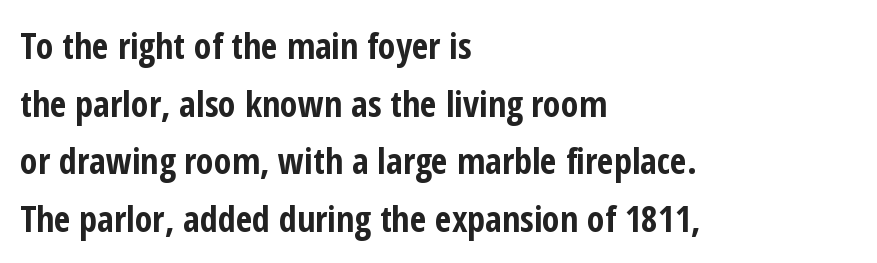
The image shows 36 px bold, condensed sans-serif type, upright; set left-aligned, normal line spacing (1.6x), normal letter spacing, not underlined; low stroke contrast and a medium x-height.
